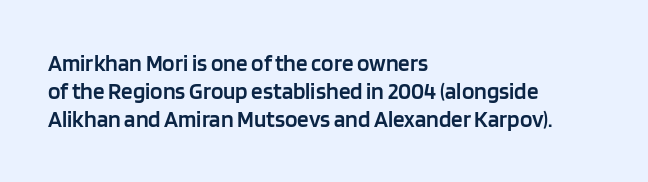
Alignment: flush left. Short note: letters normally spaced. The space directly below the letters is spotless. It's the straight-up-and-down kind of type. Stroke thickness is moderately raised; the sample reads as semibold.
